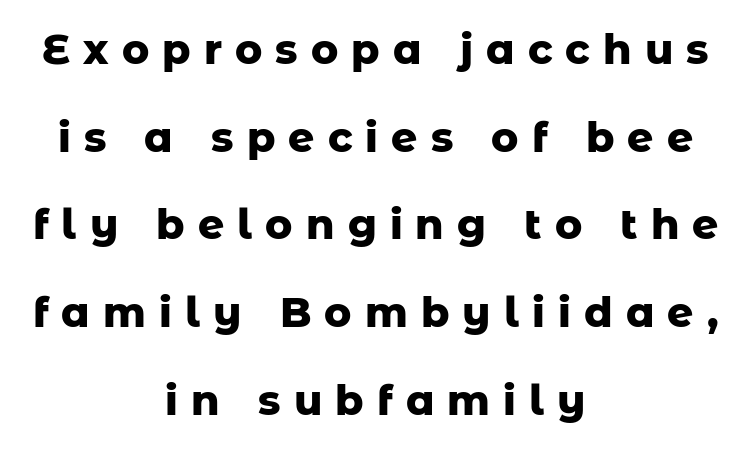
The image shows 41 px heavy sans-serif type, upright; set centered, loose line spacing (2.14x), unusually wide letter spacing (+0.32 em), not underlined; low stroke contrast and a medium x-height.
